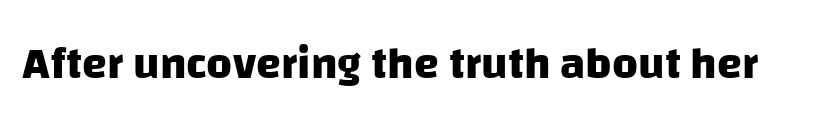
What weight is shown? A full bold with thick strokes. Letters rest on an invisible, unmarked baseline. Does extra space separate the letters? No, they use regular spacing. Unlike a traditional serif, this face leaves its strokes unadorned. These lines are rendered in a variable-pitch font.
